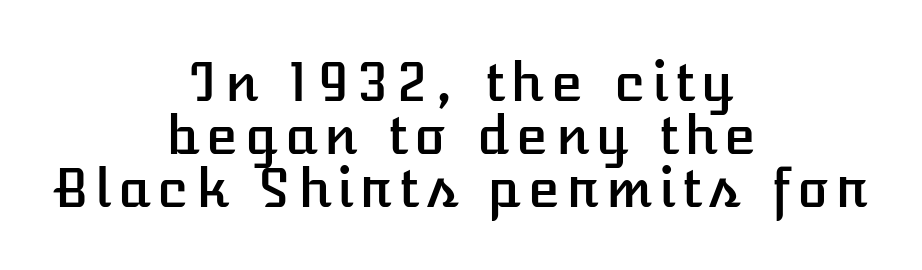
Q: Is the text italic (slanted)? A: No, it is upright.
Q: Is the text underlined? A: No.
Q: How is the paragraph aligned? A: Centered.
Q: Is the spacing between lines tight, normal or loose? A: Tight.
Q: Width (condensed, normal, or wide)? A: Normal.
Q: Stroke contrast? A: Low.
Q: x-height? A: Medium.
Q: Monospaced? A: No.
